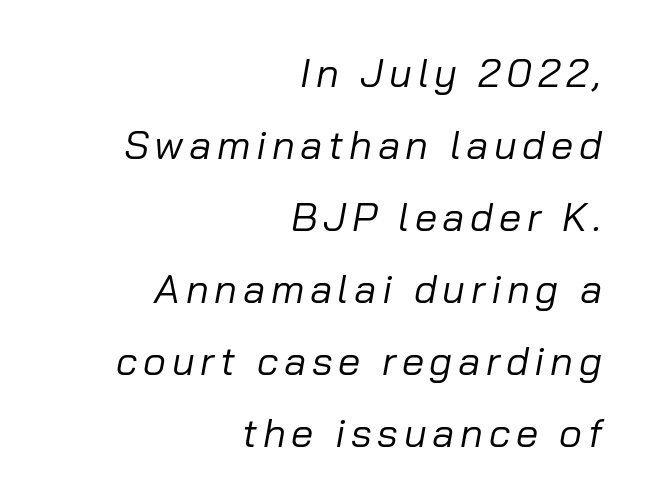
Weight: not bold — regular or lighter. Note the varied advance widths — an 'i' is clearly narrower than an 'm'. Quick note: underline off. The lines are quadded right. The whole block is typeset with a tilt.
